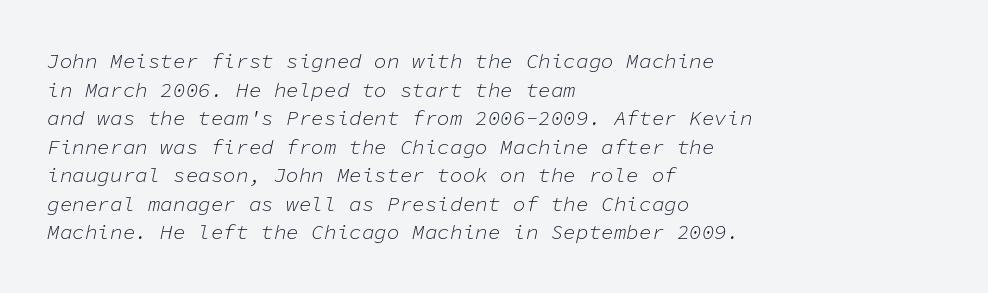
Q: Is the text bold? A: No.
Q: Is the text italic (slanted)? A: Yes, it leans right by about 11 degrees.
Q: Is the text underlined? A: No.
Q: How is the paragraph aligned? A: Left-aligned.
Q: Is the spacing between letters normal or unusually wide? A: Normal.
Q: Is the spacing between lines tight, normal or loose? A: Normal.
